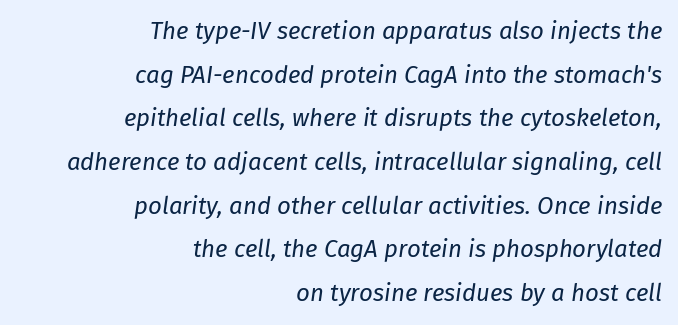
Horizontally, the lines are justified to the trailing edge only. The space directly below the letters is spotless. The characters are drawn with everyday or finer stroke widths. Does the lettering tilt? It does — this is italic. Tracking here is standard; glyphs follow each other at the usual distance.
